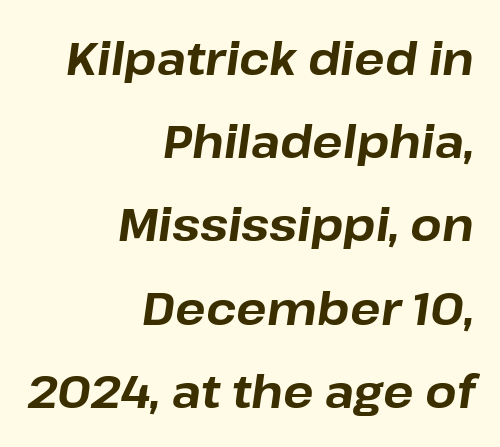
{"italic": "yes", "lean": "right", "slant_degrees": 8, "bold": "yes", "weight": "bold", "width": "normal", "stroke_contrast": "low", "x_height": "medium", "monospaced": "no", "underline": "no", "align": "right", "line_spacing_ratio": 1.85, "letter_spacing": "normal", "letter_spacing_em": 0.0, "glyph_px": 45}
